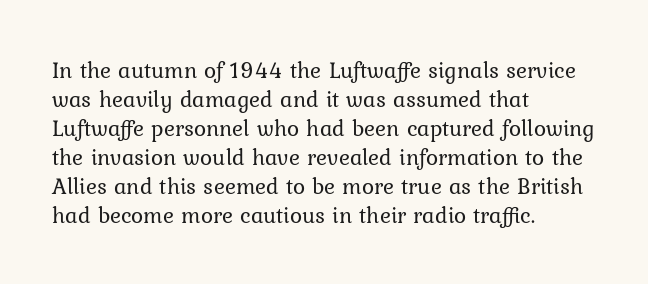
{"italic": "no", "bold": "no", "underline": "no", "align": "left", "line_spacing": "normal", "line_spacing_ratio": 1.26, "letter_spacing": "normal", "letter_spacing_em": 0.0, "glyph_px": 23}
